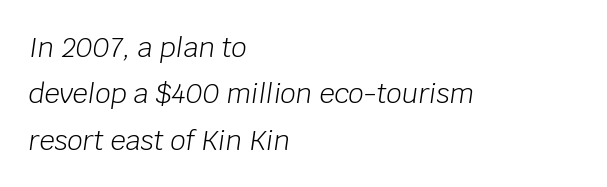
The image shows 27 px text type, italic (leaning right); set left-aligned, line spacing 1.72x, normal letter spacing, not underlined.
